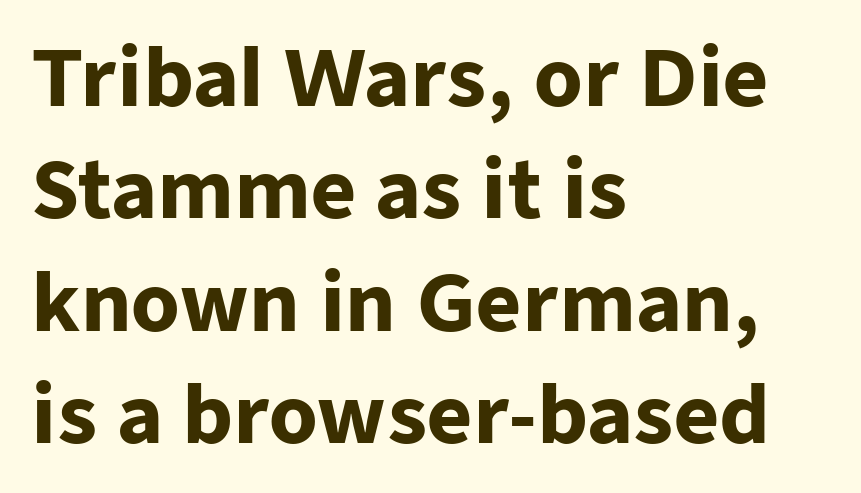
{"serif": "no", "italic": "no", "bold": "yes", "weight": "heavy", "width": "normal", "stroke_contrast": "low", "x_height": "medium", "monospaced": "no", "underline": "no", "align": "left", "line_spacing": "normal", "line_spacing_ratio": 1.44, "letter_spacing": "normal", "letter_spacing_em": 0.0, "glyph_px": 78}
